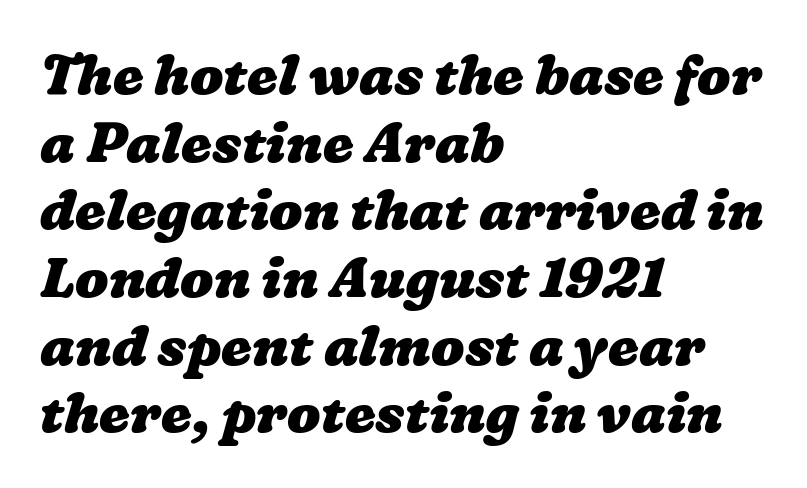
Q: Is the text bold? A: Yes.
Q: Is the text underlined? A: No.
Q: How is the paragraph aligned? A: Left-aligned.
Q: Is the spacing between letters normal or unusually wide? A: Normal.
Q: Width (condensed, normal, or wide)? A: Wide.
Q: Stroke contrast? A: Low.
Q: x-height? A: Medium.
Q: Monospaced? A: No.
